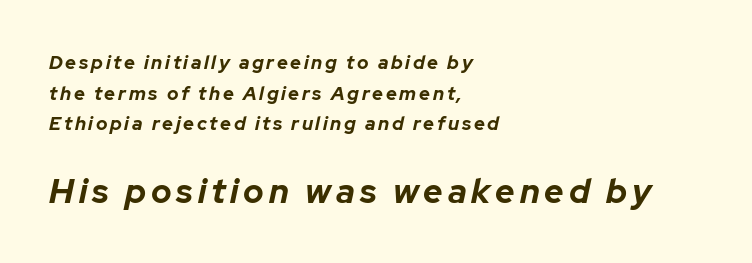
Q: Is the text bold? A: Yes.
Q: Is the text italic (slanted)? A: Yes, it leans right by about 12 degrees.
Q: Is the text underlined? A: No.
Q: How is the paragraph aligned? A: Left-aligned.
Q: Is the spacing between lines tight, normal or loose? A: Normal.
Q: Which block of text is set in a larger size, the first (top) or the second (bottom)? A: The second (bottom) one.
Q: Width (condensed, normal, or wide)? A: Normal.
Q: Stroke contrast? A: Low.
Q: x-height? A: Medium.
Q: Monospaced? A: No.
